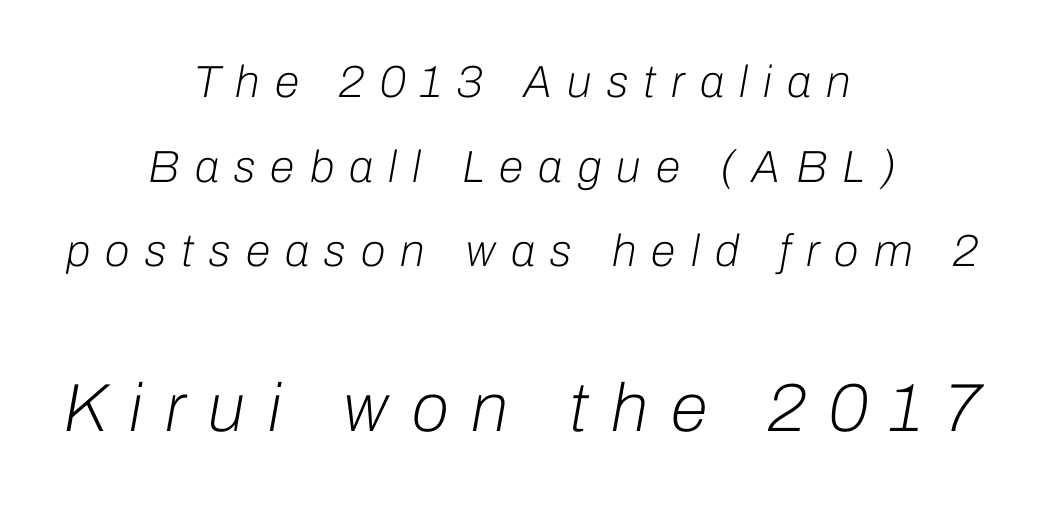
The image shows 68 px light type, italic (leaning right); set centered, line spacing 1.88x, unusually wide letter spacing (+0.34 em), not underlined; the second (bottom) block is 1.51x larger; low stroke contrast and a medium x-height.
